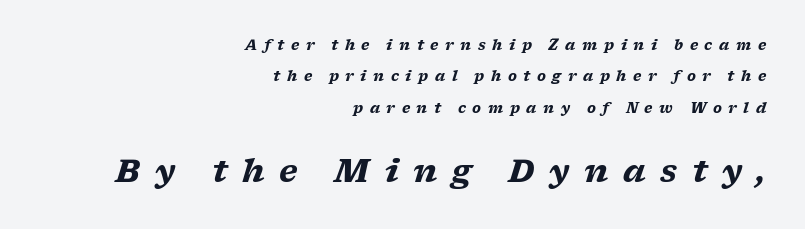
{"serif": "yes", "italic": "yes", "lean": "right", "slant_degrees": 17, "bold": "yes", "weight": "heavy", "width": "wide", "stroke_contrast": "low", "x_height": "medium", "monospaced": "no", "underline": "no", "align": "right", "line_spacing": "loose", "line_spacing_ratio": 2.24, "letter_spacing": "wide", "letter_spacing_em": 0.47, "larger_block": "second", "size_ratio": 2.21, "glyph_px": 31}
